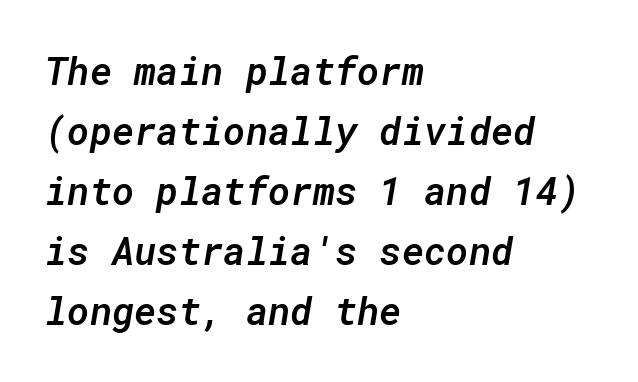
{"italic": "yes", "lean": "right", "slant_degrees": 10, "bold": "semi", "weight": "semibold", "width": "normal", "stroke_contrast": "low", "x_height": "medium", "monospaced": "yes", "underline": "no", "align": "left", "line_spacing": "normal", "line_spacing_ratio": 1.58, "letter_spacing": "normal", "letter_spacing_em": 0.0, "glyph_px": 38}
